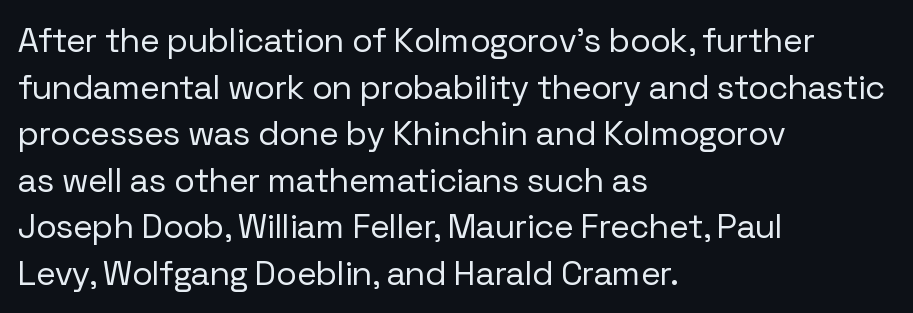
Q: Is the text bold? A: No.
Q: Is the text italic (slanted)? A: No, it is upright.
Q: Is the typeface a serif or a sans-serif typeface? A: Sans-serif.
Q: Is the text underlined? A: No.
Q: How is the paragraph aligned? A: Left-aligned.
Q: Is the spacing between letters normal or unusually wide? A: Normal.
Q: Is the spacing between lines tight, normal or loose? A: Normal.
Q: Width (condensed, normal, or wide)? A: Normal.
Q: Stroke contrast? A: Low.
Q: x-height? A: Medium.
Q: Monospaced? A: No.
